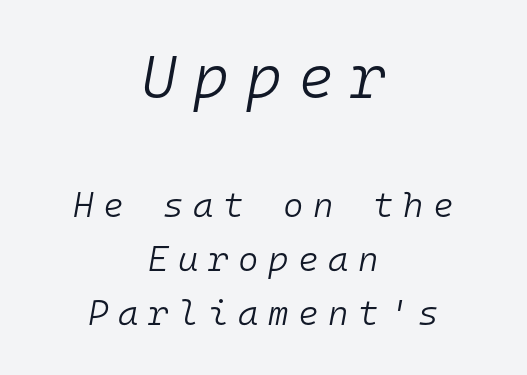
{"italic": "yes", "lean": "right", "slant_degrees": 10, "bold": "no", "weight": "light", "width": "normal", "stroke_contrast": "low", "x_height": "medium", "monospaced": "yes", "underline": "no", "align": "center", "line_spacing": "normal", "line_spacing_ratio": 1.54, "letter_spacing": "wide", "letter_spacing_em": 0.27, "larger_block": "first", "size_ratio": 1.74, "glyph_px": 61}
